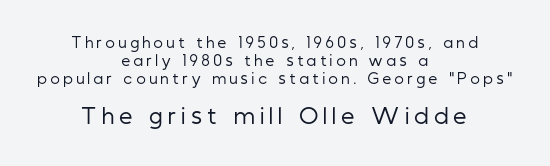
{"italic": "no", "bold": "no", "underline": "no", "align": "center", "line_spacing": "normal", "line_spacing_ratio": 1.3, "letter_spacing": "wide", "letter_spacing_em": 0.26, "larger_block": "second", "size_ratio": 1.5, "glyph_px": 21}
